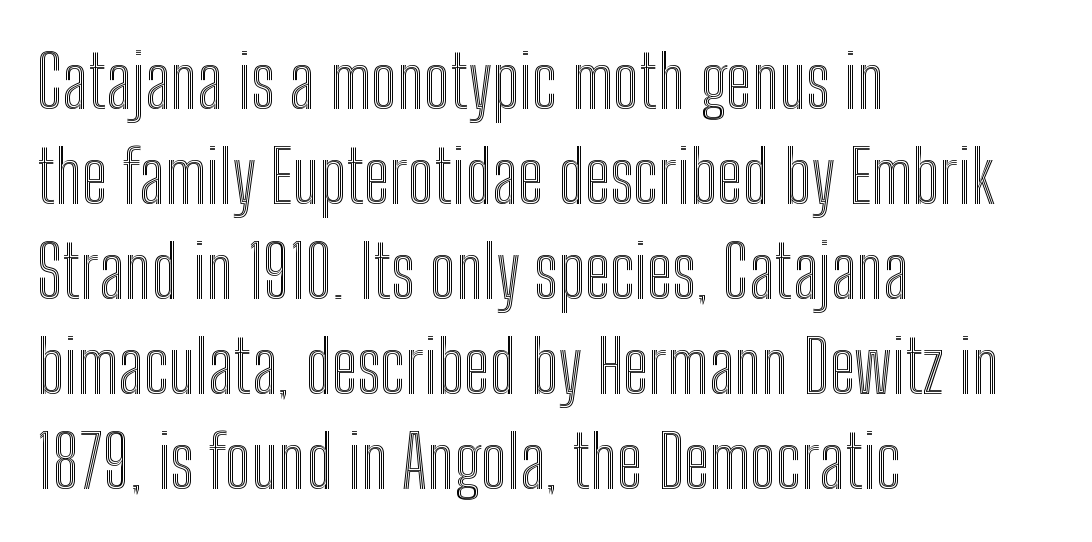
Nobody drew a line under any word here. These lines keep a tight, regular rhythm from letter to letter. Caption: multi-line text, flush left, ragged right. Leading matches the norm, producing a regular column.
